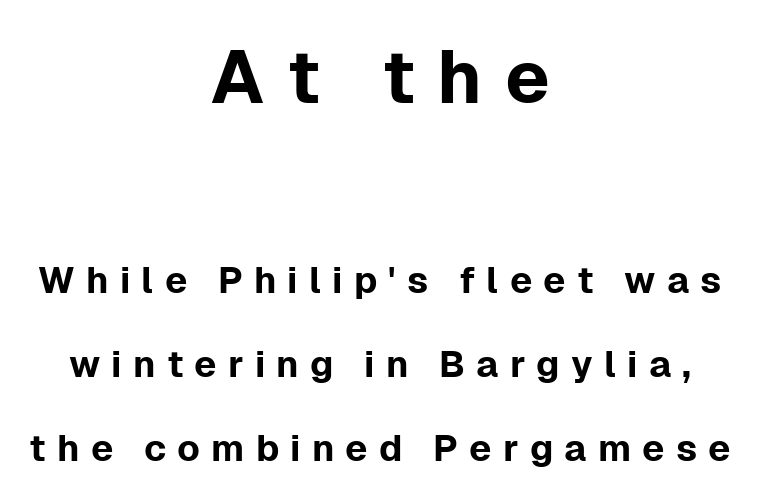
Q: Is the text italic (slanted)? A: No, it is upright.
Q: Is the typeface a serif or a sans-serif typeface? A: Sans-serif.
Q: Is the text underlined? A: No.
Q: How is the paragraph aligned? A: Centered.
Q: Is the spacing between letters normal or unusually wide? A: Unusually wide.
Q: Is the spacing between lines tight, normal or loose? A: Loose.
Q: Which block of text is set in a larger size, the first (top) or the second (bottom)? A: The first (top) one.
Q: Width (condensed, normal, or wide)? A: Normal.
Q: Stroke contrast? A: Low.
Q: x-height? A: Medium.
Q: Monospaced? A: No.
